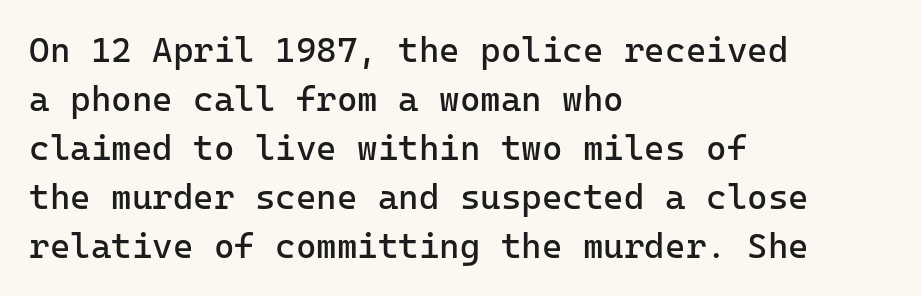
This sample uses a sans-serif face. Inter-character spacing is left at the font's built-in metrics. The string is rendered with underlining switched off. A normal amount of white space separates one row of letters from the next.
